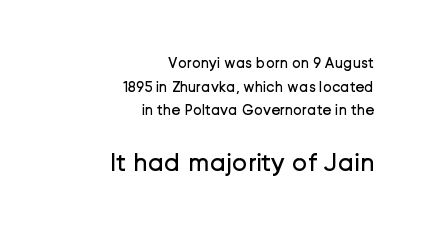
It's the straight-up-and-down kind of type. Weight: not bold — regular or lighter. This rendering uses right alignment, leaving the left contour irregular. Scale increases going downward across the two blocks. How are the letters spaced? Ordinarily, with no added tracking.
